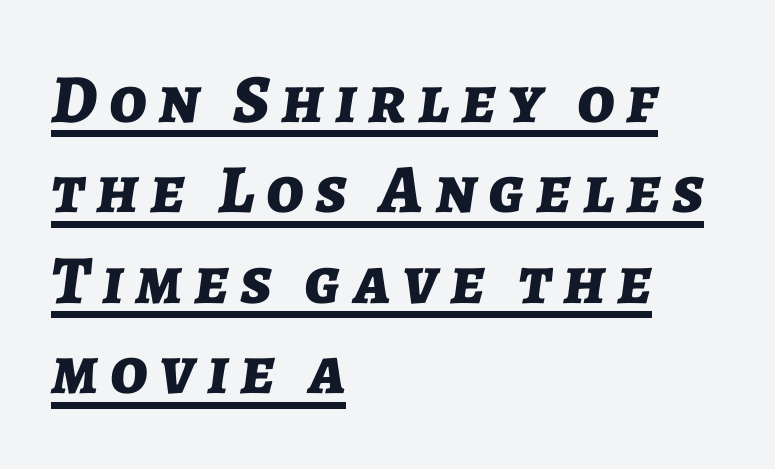
The compositor pushed each line to the left boundary. An italicized treatment has been applied to the whole sample. What weight is shown? A full bold with thick strokes. Summary of vertical rhythm: regular, with standard interline spacing. This sample has the flowing, uneven cadence of proportional lettering. The sample's only ornament is a line tracing under the words.
